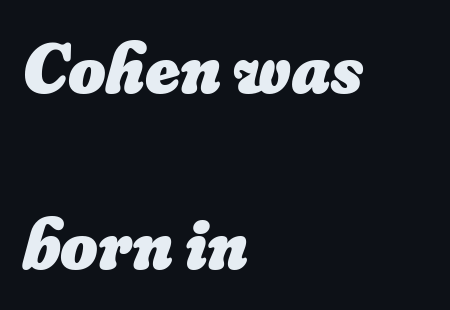
The image shows 72 px heavy type; set left-aligned, loose line spacing (2.44x), normal letter spacing, not underlined; low stroke contrast and a small x-height.
